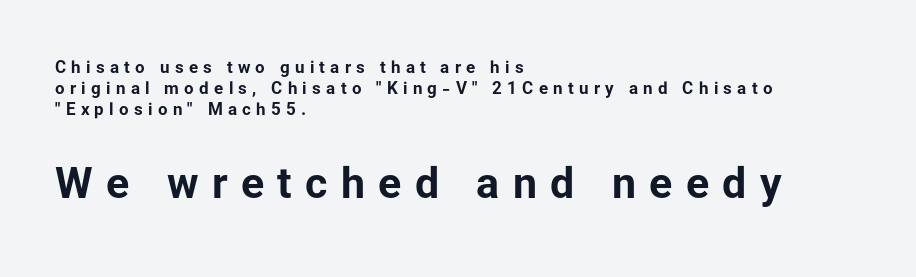
{"serif": "no", "italic": "no", "bold": "yes", "weight": "bold", "width": "normal", "stroke_contrast": "low", "x_height": "medium", "monospaced": "no", "underline": "no", "align": "left", "line_spacing_ratio": 1.24, "letter_spacing": "wide", "letter_spacing_em": 0.31, "larger_block": "second", "size_ratio": 2.53, "glyph_px": 43}
